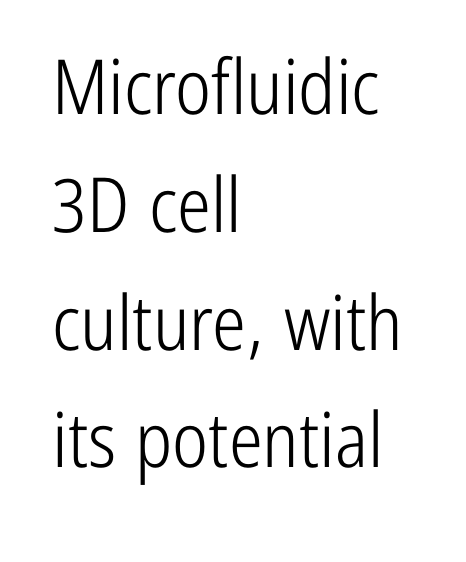
One-word summary of the alignment: left. Underlining? Definitely not there. Stem width sits at or under what a default text font uses. Does the leading feel generous? No, just average. Spacing between characters is what you'd get straight out of the box.
